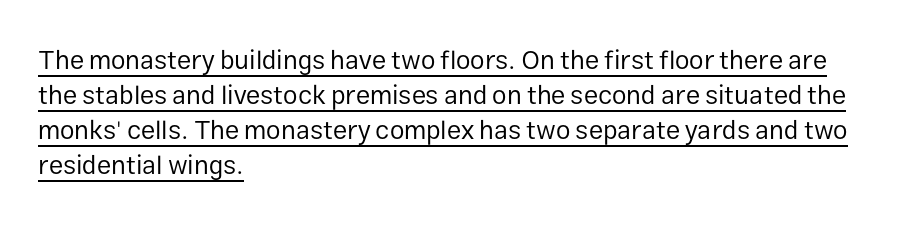
A roman cut, with each character standing at attention. Compared with typical body copy, the letter spacing here is the same. Does a line run under the words? Yes, clearly. Alignment: flush left. No chunkiness to these letters — they're not bold.
